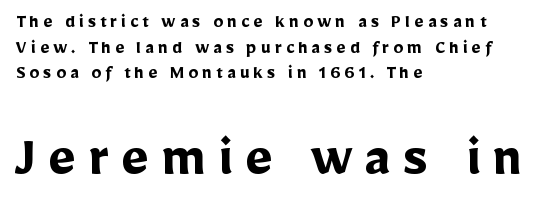
Line beginnings align vertically; line endings do not. Each glyph is drawn with heavy, bold strokes. The type family on display is of the sans-serif kind. These two chunks differ in scale, with the bottom chunk taking the larger measure.
